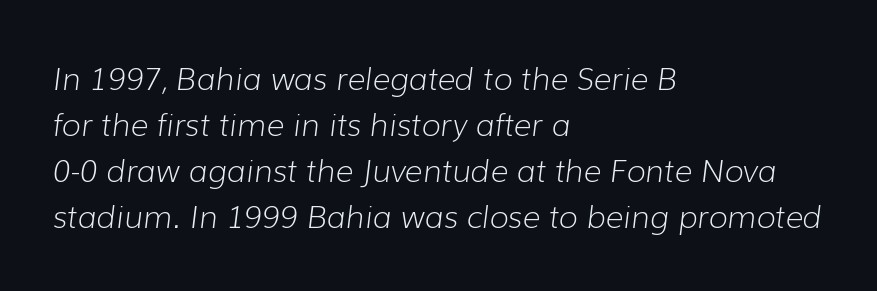
Q: Is the text bold? A: No.
Q: Is the text italic (slanted)? A: Yes, it leans right by about 7 degrees.
Q: Is the text underlined? A: No.
Q: How is the paragraph aligned? A: Left-aligned.
Q: Is the spacing between letters normal or unusually wide? A: Normal.
Q: Is the spacing between lines tight, normal or loose? A: Normal.
Q: Width (condensed, normal, or wide)? A: Normal.
Q: Stroke contrast? A: Low.
Q: x-height? A: Medium.
Q: Monospaced? A: No.
